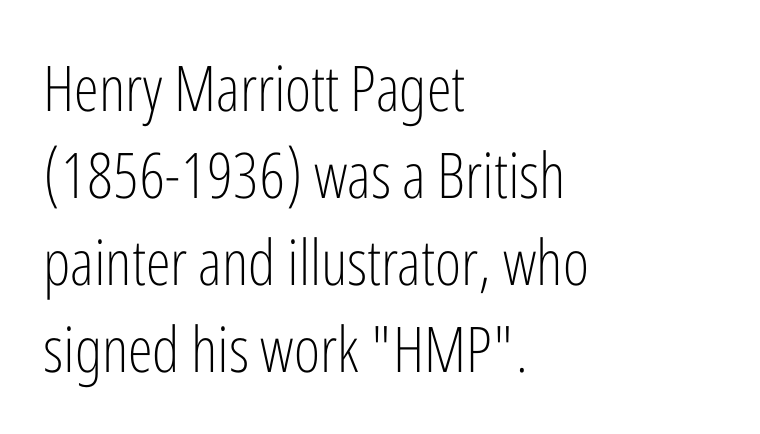
Q: Is the text bold? A: No.
Q: Is the text italic (slanted)? A: No, it is upright.
Q: Is the typeface a serif or a sans-serif typeface? A: Sans-serif.
Q: Is the text underlined? A: No.
Q: How is the paragraph aligned? A: Left-aligned.
Q: Is the spacing between letters normal or unusually wide? A: Normal.
Q: Is the spacing between lines tight, normal or loose? A: Normal.
Q: Width (condensed, normal, or wide)? A: Condensed.
Q: Stroke contrast? A: Low.
Q: x-height? A: Medium.
Q: Monospaced? A: No.
